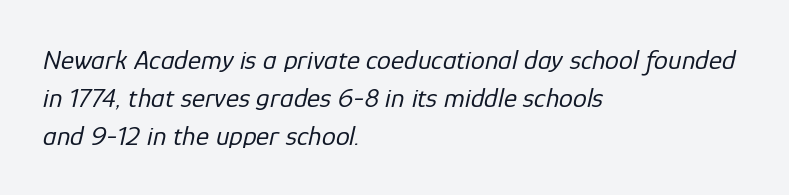
Q: Is the text bold? A: No.
Q: Is the text italic (slanted)? A: Yes, it leans right by about 12 degrees.
Q: Is the text underlined? A: No.
Q: How is the paragraph aligned? A: Left-aligned.
Q: Is the spacing between letters normal or unusually wide? A: Normal.
Q: Is the spacing between lines tight, normal or loose? A: Normal.
Q: Width (condensed, normal, or wide)? A: Normal.
Q: Stroke contrast? A: Low.
Q: x-height? A: Medium.
Q: Monospaced? A: No.
